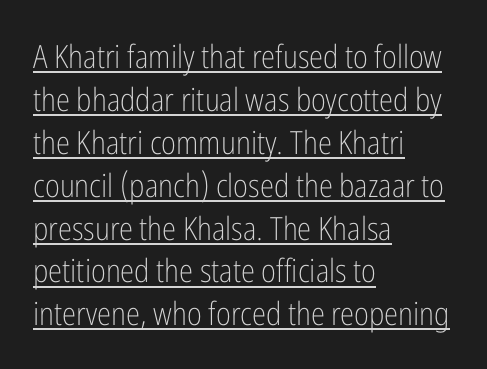
{"serif": "no", "italic": "no", "bold": "no", "weight": "light", "width": "condensed", "stroke_contrast": "low", "x_height": "medium", "monospaced": "no", "underline": "yes", "align": "left", "line_spacing": "normal", "line_spacing_ratio": 1.34, "letter_spacing": "normal", "letter_spacing_em": 0.0, "glyph_px": 32}
